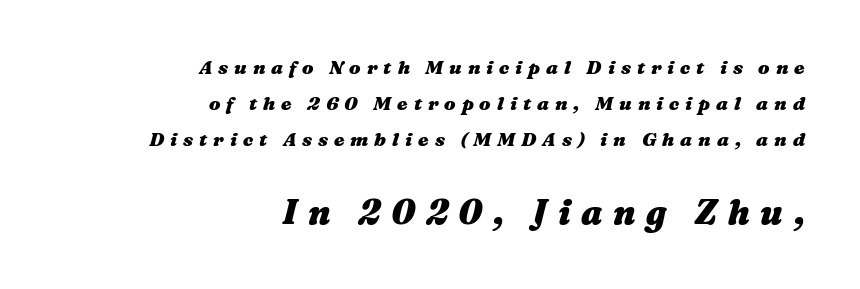
Q: Is the text bold? A: Yes.
Q: Is the text italic (slanted)? A: Yes, it leans right by about 16 degrees.
Q: Is the text underlined? A: No.
Q: How is the paragraph aligned? A: Right-aligned.
Q: Is the spacing between letters normal or unusually wide? A: Unusually wide.
Q: Is the spacing between lines tight, normal or loose? A: Loose.
Q: Which block of text is set in a larger size, the first (top) or the second (bottom)? A: The second (bottom) one.
Q: Width (condensed, normal, or wide)? A: Wide.
Q: Stroke contrast? A: Medium.
Q: x-height? A: Medium.
Q: Monospaced? A: No.
